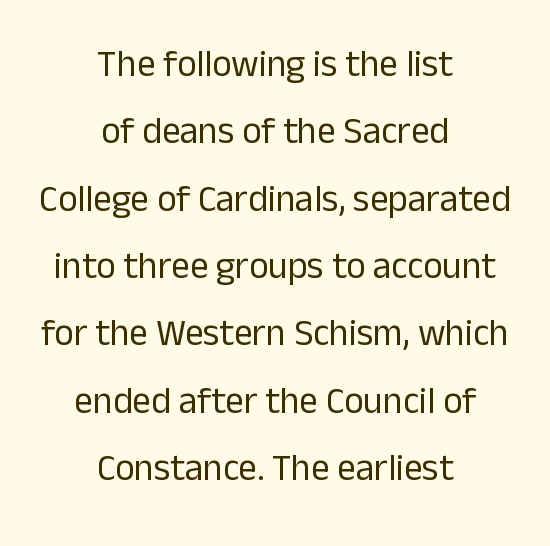
The weight would be labelled regular, book, light, or lighter still. In terms of letterform style, serifs are entirely absent. Nope, not italic — everything's standing straight. Anything drawn beneath the words? Only blank space. The letters advance in unequal steps, a hallmark of proportional type. Letter spacing: default.
